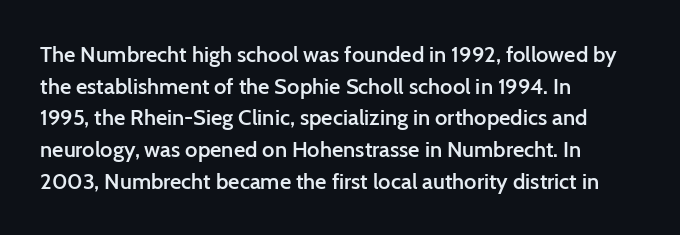
The image shows 22 px text type, upright; set left-aligned, normal line spacing (1.44x), normal letter spacing, not underlined.
